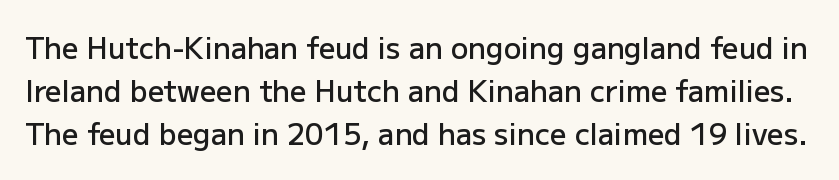
Q: Is the text bold? A: Semi-bold.
Q: Is the text italic (slanted)? A: No, it is upright.
Q: Is the typeface a serif or a sans-serif typeface? A: Sans-serif.
Q: Is the text underlined? A: No.
Q: Is the spacing between letters normal or unusually wide? A: Normal.
Q: Is the spacing between lines tight, normal or loose? A: Normal.
Q: Width (condensed, normal, or wide)? A: Normal.
Q: Stroke contrast? A: Low.
Q: x-height? A: Medium.
Q: Monospaced? A: No.
